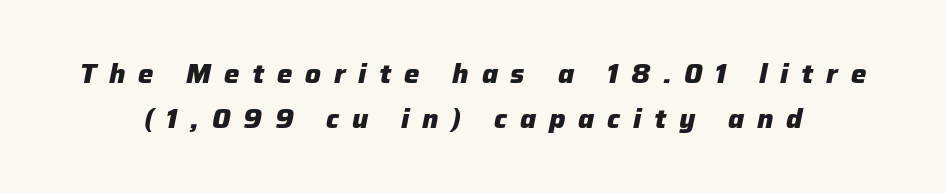
There's an unmistakable incline to the writing here. Its strokes are broad and dark, the hallmark of bold type. The glyphs are unaccompanied by any horizontal stroke below them. Words appear elongated and porous because spacing is wide.
